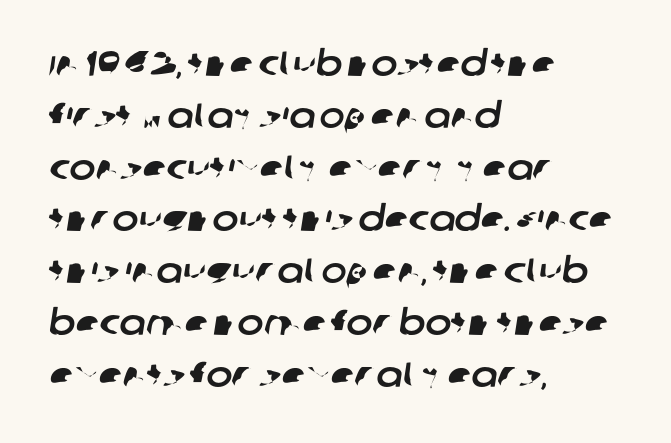
{"serif": "no", "width": "normal", "stroke_contrast": "low", "x_height": "large", "monospaced": "no", "underline": "no", "align": "left", "line_spacing": "normal", "line_spacing_ratio": 1.48, "letter_spacing": "normal", "letter_spacing_em": 0.0, "glyph_px": 35}
